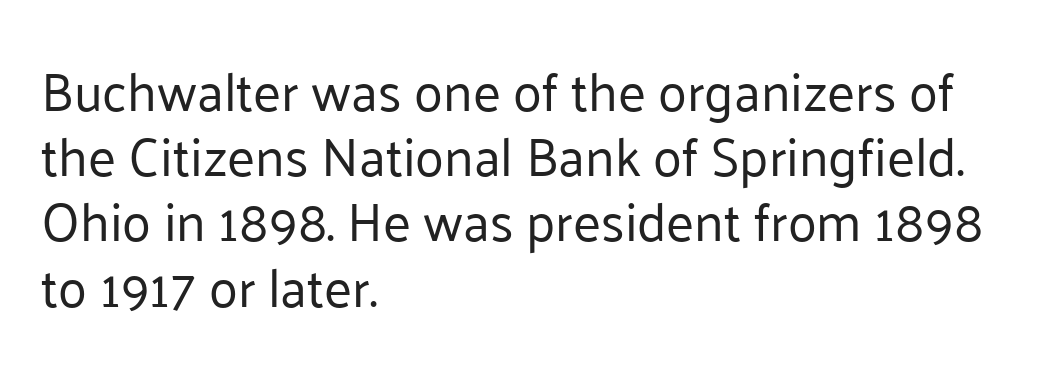
Q: Is the text bold? A: No.
Q: Is the text italic (slanted)? A: No, it is upright.
Q: Is the typeface a serif or a sans-serif typeface? A: Sans-serif.
Q: Is the text underlined? A: No.
Q: How is the paragraph aligned? A: Left-aligned.
Q: Is the spacing between letters normal or unusually wide? A: Normal.
Q: Width (condensed, normal, or wide)? A: Normal.
Q: Stroke contrast? A: Low.
Q: x-height? A: Medium.
Q: Monospaced? A: No.
